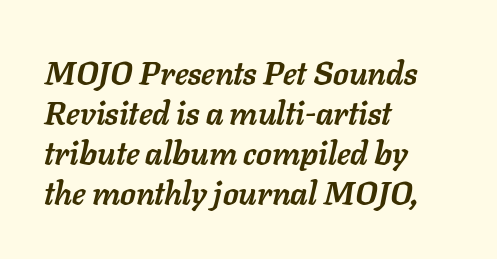
The passage shown is typed in a proportional face where columns would drift. Does the copy run flush right? No — it runs flush left. This rendering leaves character spacing at its baseline value. Weight: bold. A clean baseline with only descenders dipping below it. This is oblique type, the kind used for emphasis or titles.
